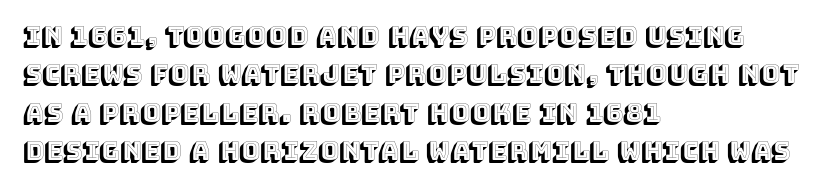
These lines stack with their left ends in a neat column. This is the regular roman posture of the typeface. Leading matches the norm, producing a regular column. No extra tracking has been applied to these lines. Type without underlining.
